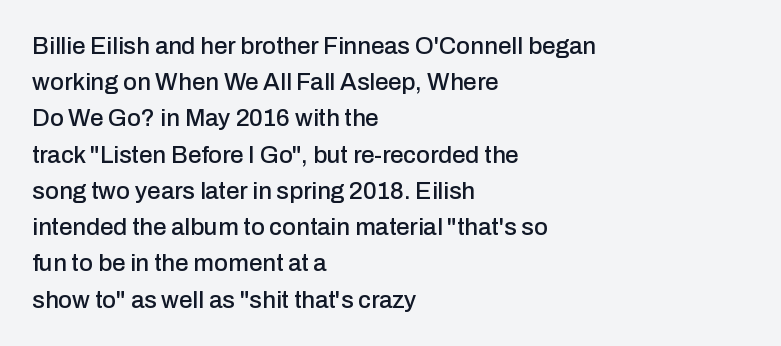
The image shows 24 px text type, upright; set left-aligned, normal line spacing (1.51x), normal letter spacing, not underlined.
